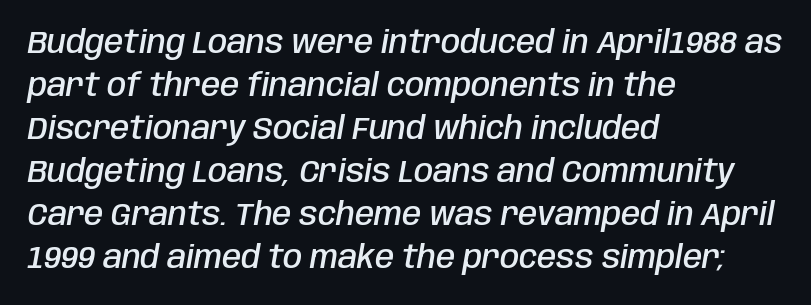
Q: Is the text bold? A: Semi-bold.
Q: Is the text italic (slanted)? A: Yes, it leans right by about 10 degrees.
Q: Is the text underlined? A: No.
Q: How is the paragraph aligned? A: Left-aligned.
Q: Is the spacing between letters normal or unusually wide? A: Normal.
Q: Is the spacing between lines tight, normal or loose? A: Normal.
Q: Width (condensed, normal, or wide)? A: Condensed.
Q: Stroke contrast? A: Low.
Q: x-height? A: Large.
Q: Monospaced? A: No.
